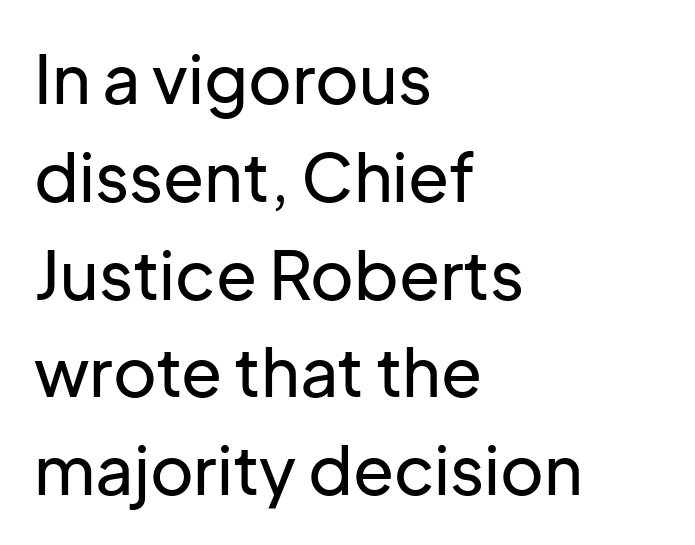
Check under the words: just untouched page. The compositor pushed each line to the left boundary. This sample keeps an unexceptional amount of space between lines. A typesetter would call this proportional, since set widths differ per character. If you drew a line through each stem, it would be perfectly vertical.
